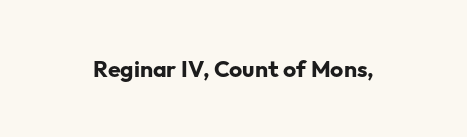
Notice how thick the strokes are: this is what a full bold looks like. In terms of letterspacing, this is plain default setting. The specimen omits any rule beneath the text block's lines. The lettering stays uniformly vertical, giving the passage a roman look.
